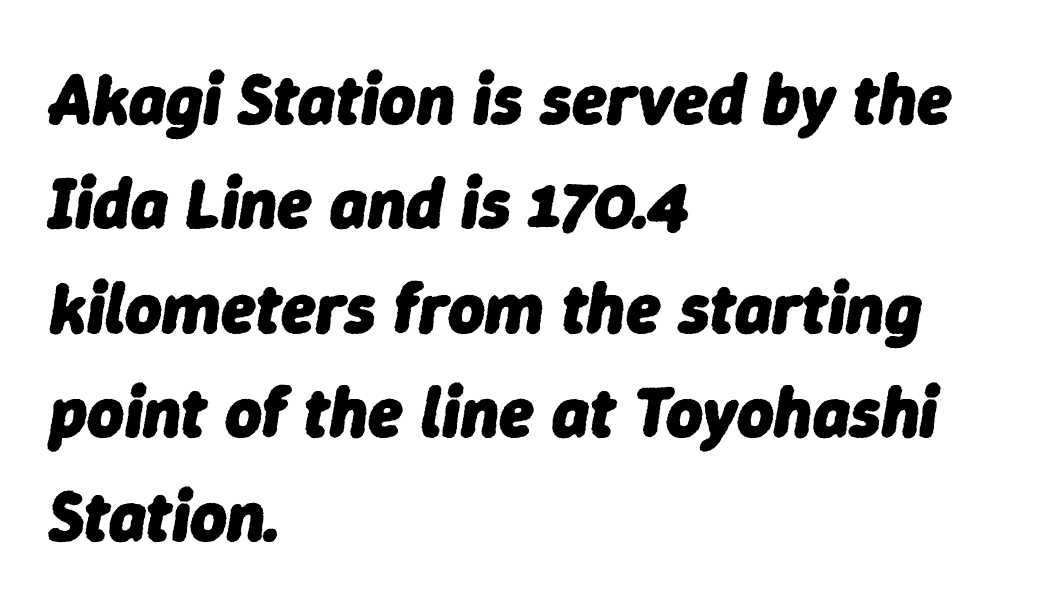
Q: Is the text bold? A: Yes.
Q: Is the text italic (slanted)? A: Yes, it leans right by about 9 degrees.
Q: Is the text underlined? A: No.
Q: How is the paragraph aligned? A: Left-aligned.
Q: Is the spacing between letters normal or unusually wide? A: Normal.
Q: Is the spacing between lines tight, normal or loose? A: Normal.
Q: Width (condensed, normal, or wide)? A: Normal.
Q: Stroke contrast? A: Low.
Q: x-height? A: Medium.
Q: Monospaced? A: No.
